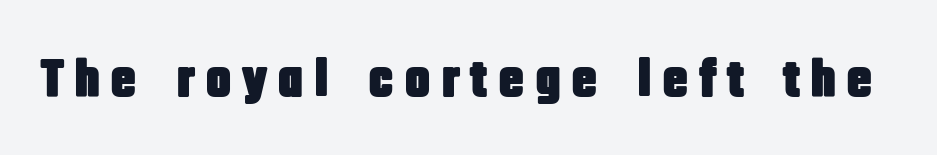
The image shows 54 px condensed sans-serif type, upright; set not underlined; low stroke contrast and a large x-height.
